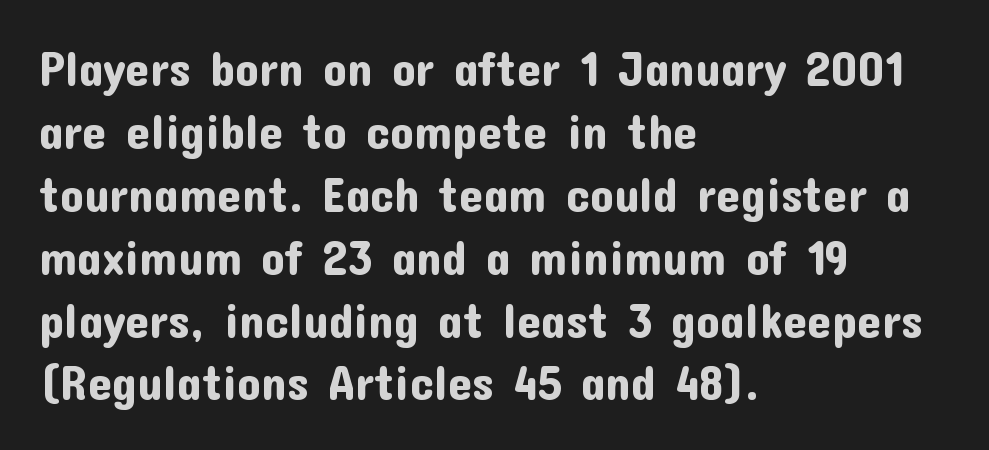
{"serif": "no", "italic": "no", "width": "normal", "stroke_contrast": "low", "x_height": "medium", "monospaced": "no", "underline": "no", "align": "left", "line_spacing": "normal", "line_spacing_ratio": 1.31, "letter_spacing": "normal", "letter_spacing_em": 0.0, "glyph_px": 48}
